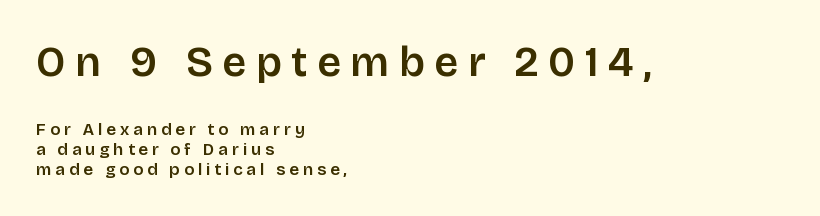
{"serif": "no", "italic": "no", "bold": "semi", "weight": "semibold", "width": "normal", "stroke_contrast": "low", "x_height": "large", "monospaced": "no", "underline": "no", "align": "left", "line_spacing_ratio": 1.17, "letter_spacing": "wide", "letter_spacing_em": 0.23, "larger_block": "first", "size_ratio": 2.47, "glyph_px": 42}
